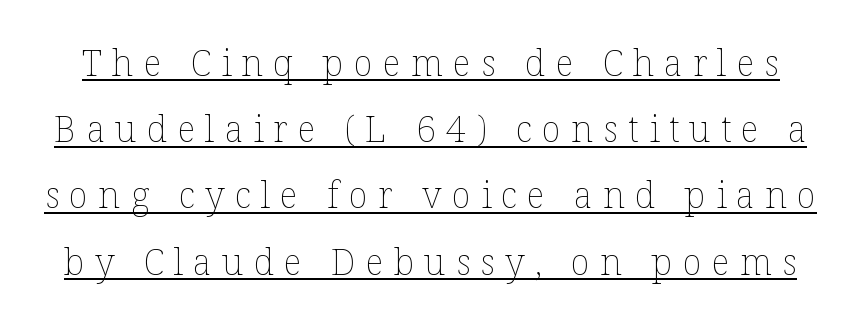
{"italic": "no", "bold": "no", "weight": "thin", "width": "normal", "stroke_contrast": "low", "x_height": "medium", "monospaced": "no", "underline": "yes", "line_spacing_ratio": 1.84, "letter_spacing": "wide", "letter_spacing_em": 0.28, "glyph_px": 36}
